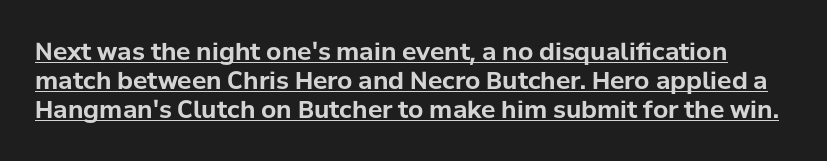
Upright lettering throughout. Does the weight exceed regular? Yes, all the way to bold. This is underlined copy, the kind a proofreader might mark for attention. This sample uses plain, unmodified letter spacing.
